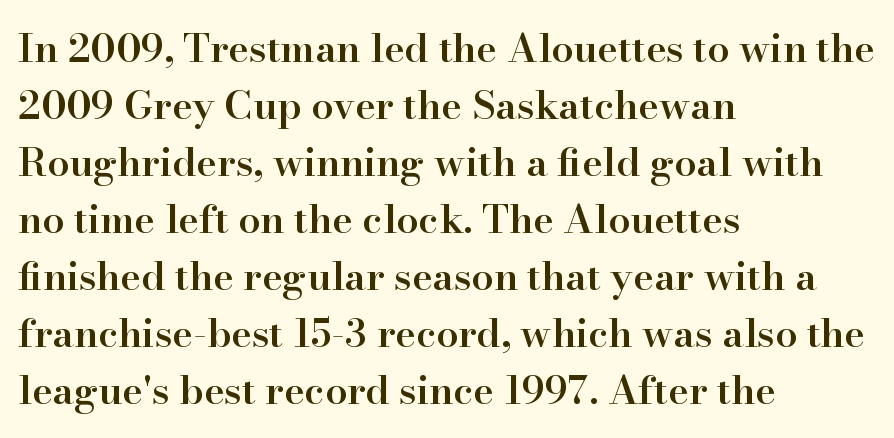
These lines are set flush left with a ragged right edge. Ordinary non-slanted type is in use. The passage shown is not underscored anywhere. Honestly, the row spacing looks completely unremarkable. The face used here is proportionally spaced, like ordinary book or web type. Look at the bottom of the vertical strokes: they flare into serifs here.
